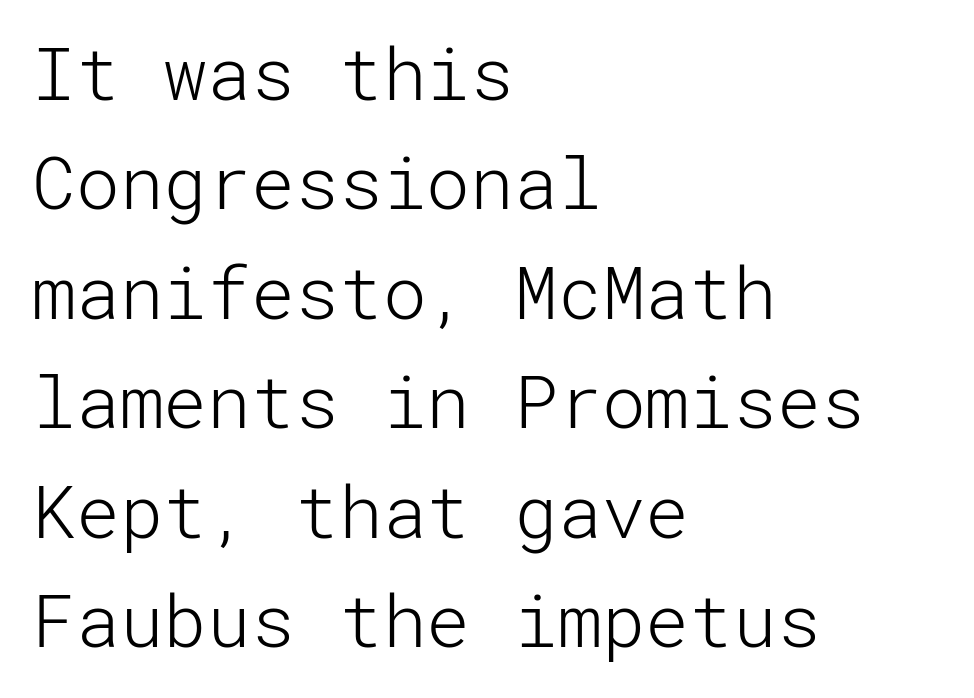
Does the copy run flush right? No — it runs flush left. The lettering holds an erect, upright posture throughout. The typeface chosen for these lines omits serifs. This rendering leaves character spacing at its baseline value.
